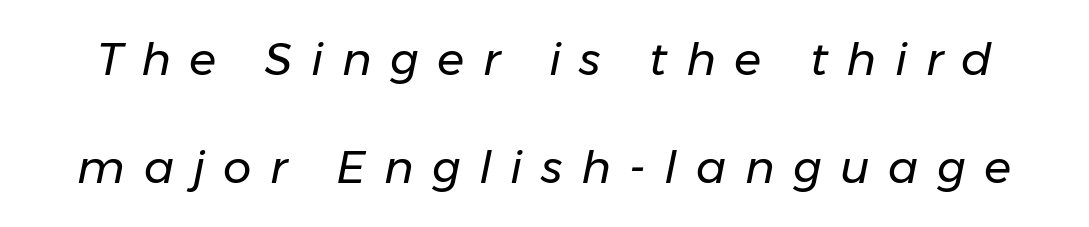
Q: Is the text bold? A: No.
Q: Is the text italic (slanted)? A: Yes, it leans right by about 11 degrees.
Q: Is the text underlined? A: No.
Q: Is the spacing between letters normal or unusually wide? A: Unusually wide.
Q: Is the spacing between lines tight, normal or loose? A: Loose.
Q: Width (condensed, normal, or wide)? A: Normal.
Q: Stroke contrast? A: Low.
Q: x-height? A: Medium.
Q: Monospaced? A: No.
